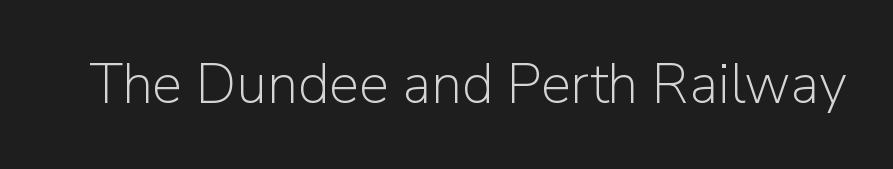
The image shows 56 px light sans-serif type, upright; set normal letter spacing, not underlined; low stroke contrast and a medium x-height.
